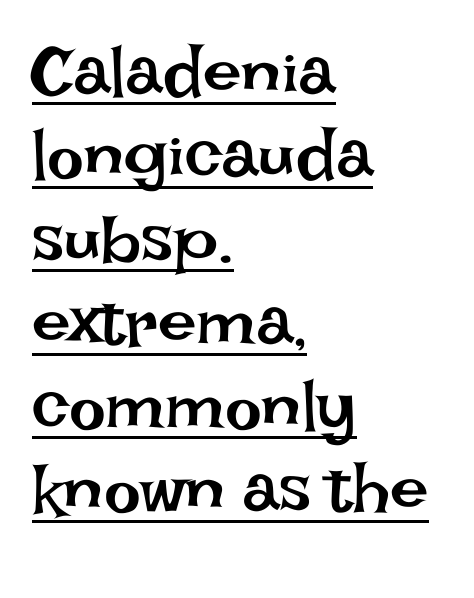
{"italic": "no", "bold": "no", "weight": "regular", "width": "normal", "stroke_contrast": "low", "x_height": "large", "monospaced": "no", "underline": "yes", "align": "left", "line_spacing_ratio": 1.21, "letter_spacing": "normal", "letter_spacing_em": 0.0, "glyph_px": 69}
